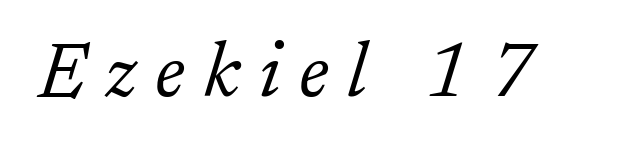
Q: Is the text bold? A: No.
Q: Is the text italic (slanted)? A: Yes, it leans right by about 17 degrees.
Q: Is the typeface a serif or a sans-serif typeface? A: Serif.
Q: Is the text underlined? A: No.
Q: Is the spacing between letters normal or unusually wide? A: Unusually wide.
Q: Width (condensed, normal, or wide)? A: Normal.
Q: Stroke contrast? A: Low.
Q: x-height? A: Small.
Q: Monospaced? A: No.
